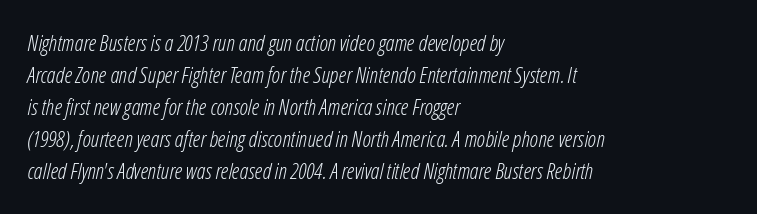
Q: Is the text bold? A: No.
Q: Is the text italic (slanted)? A: Yes, it leans right by about 12 degrees.
Q: Is the text underlined? A: No.
Q: How is the paragraph aligned? A: Left-aligned.
Q: Is the spacing between letters normal or unusually wide? A: Normal.
Q: Is the spacing between lines tight, normal or loose? A: Normal.
